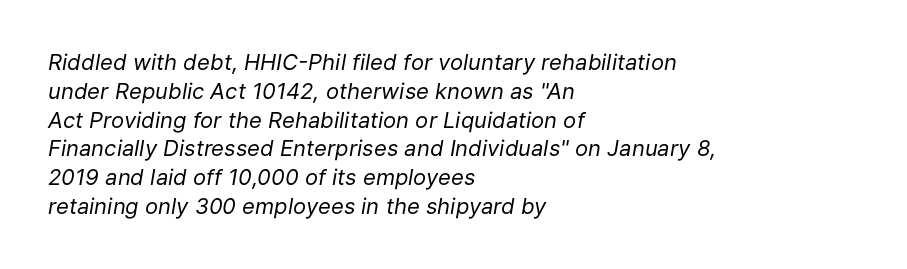
Check under the words: just untouched page. The letterforms sit at book weight or below. The passage shown leans; its letterforms are oblique. All the whitespace from short lines collects on the right.
